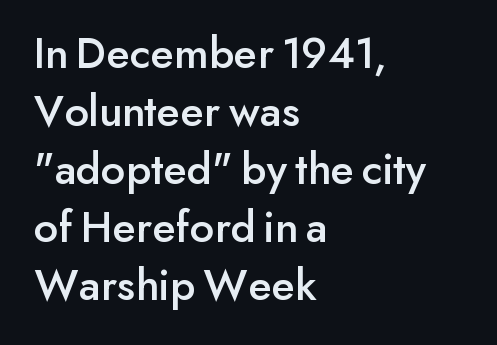
{"serif": "no", "italic": "no", "width": "normal", "stroke_contrast": "low", "x_height": "small", "monospaced": "no", "underline": "no", "align": "left", "line_spacing": "normal", "line_spacing_ratio": 1.26, "letter_spacing": "normal", "letter_spacing_em": 0.0, "glyph_px": 46}
